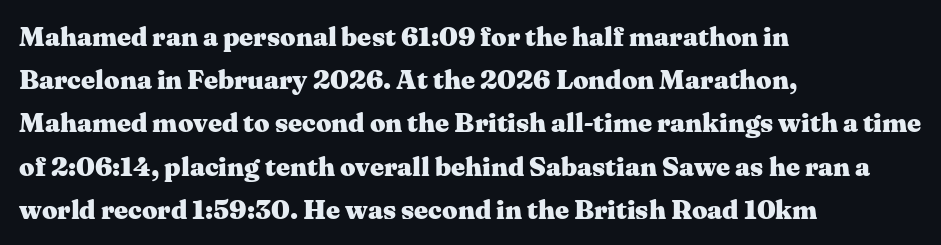
The image shows 27 px bold type, upright; set left-aligned, normal line spacing (1.6x), normal letter spacing, not underlined.
